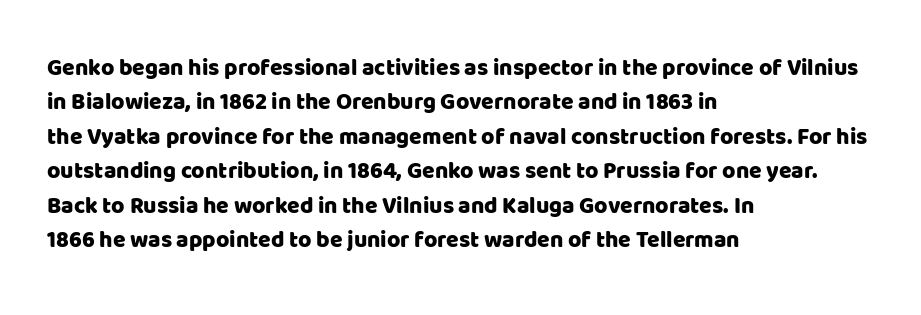
{"italic": "no", "underline": "no", "align": "left", "line_spacing": "normal", "line_spacing_ratio": 1.5, "letter_spacing": "normal", "letter_spacing_em": 0.0, "glyph_px": 23}
